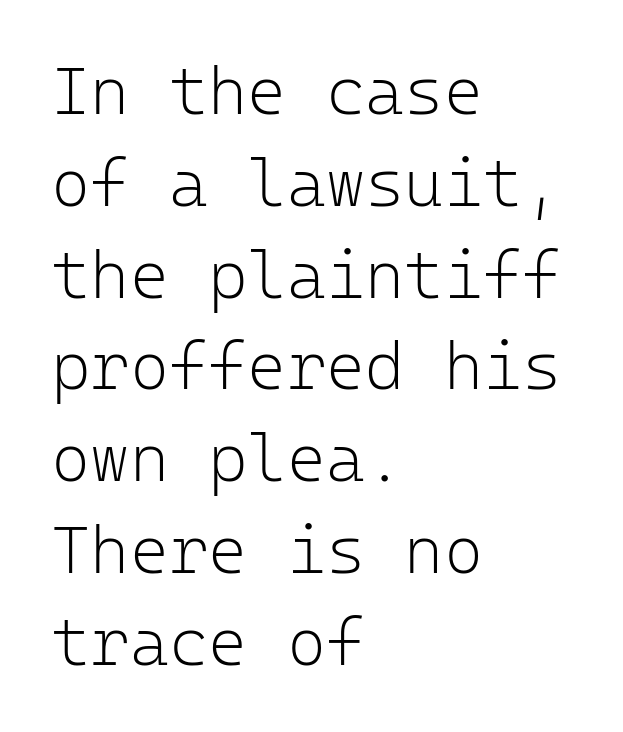
The image shows 67 px light sans-serif type, upright, monospaced; set left-aligned, normal line spacing (1.37x), normal letter spacing, not underlined; low stroke contrast and a medium x-height.
